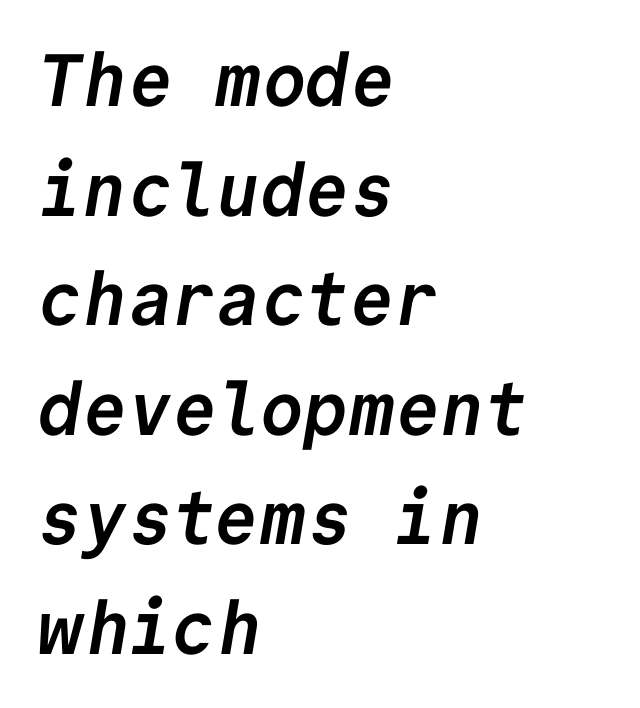
The designer went with a sans here, leaving each stem footless. Tracking value appears to be zero — textbook default spacing. The passage is arranged the way most books set body copy — flush left. Evenly set lines give the paragraph a standard silhouette. Monospaced: the letters line up in strict vertical columns. Rule under the text: the space is simply empty.
